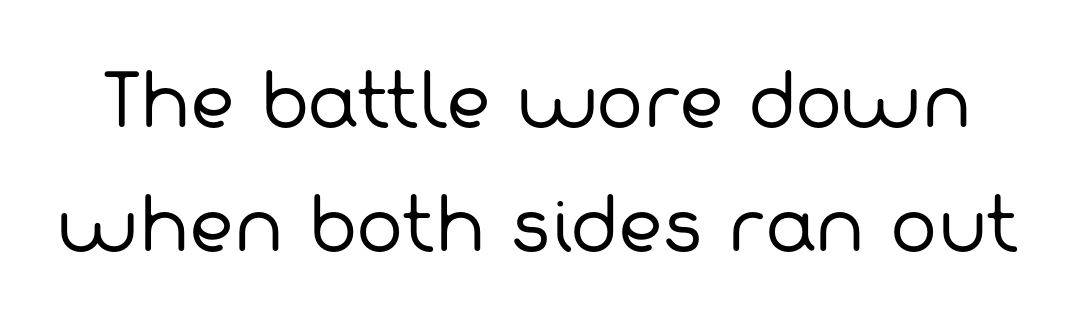
The typeface chosen for these lines omits serifs. The strokes carry an ordinary text weight at most. Tracking value appears to be zero — textbook default spacing. A typesetter would call this proportional, since set widths differ per character.
